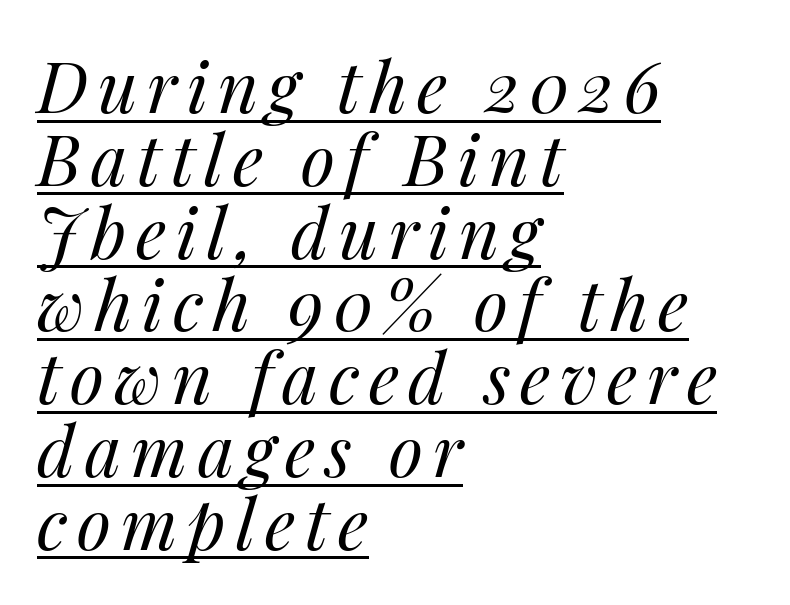
{"italic": "yes", "lean": "right", "slant_degrees": 14, "bold": "no", "weight": "regular", "width": "normal", "stroke_contrast": "medium", "x_height": "medium", "monospaced": "no", "underline": "yes", "align": "left", "line_spacing": "tight", "line_spacing_ratio": 1.04, "glyph_px": 70}
